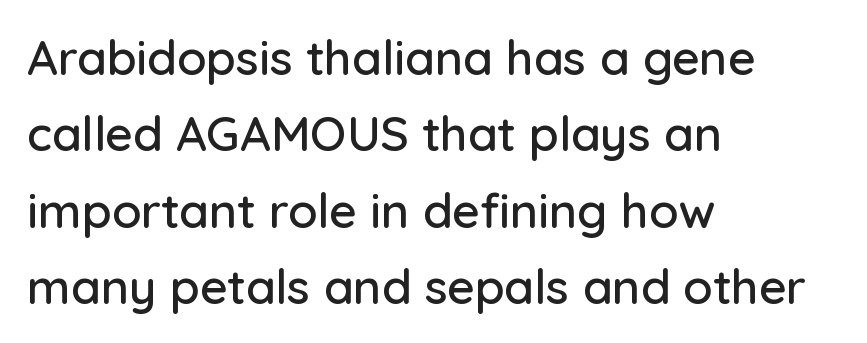
The image shows 48 px sans-serif type, upright; set left-aligned, normal line spacing (1.59x), normal letter spacing, not underlined; low stroke contrast and a medium x-height.
